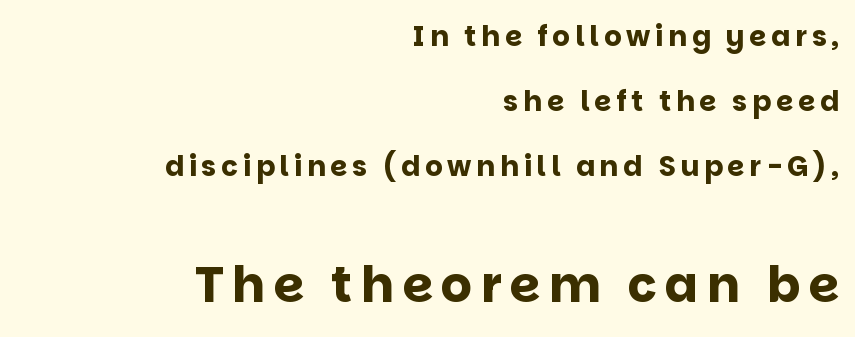
Q: Is the text bold? A: Yes.
Q: Is the text italic (slanted)? A: No, it is upright.
Q: Is the typeface a serif or a sans-serif typeface? A: Sans-serif.
Q: Is the text underlined? A: No.
Q: How is the paragraph aligned? A: Right-aligned.
Q: Is the spacing between lines tight, normal or loose? A: Loose.
Q: Which block of text is set in a larger size, the first (top) or the second (bottom)? A: The second (bottom) one.
Q: Width (condensed, normal, or wide)? A: Normal.
Q: Stroke contrast? A: Low.
Q: x-height? A: Large.
Q: Monospaced? A: No.
